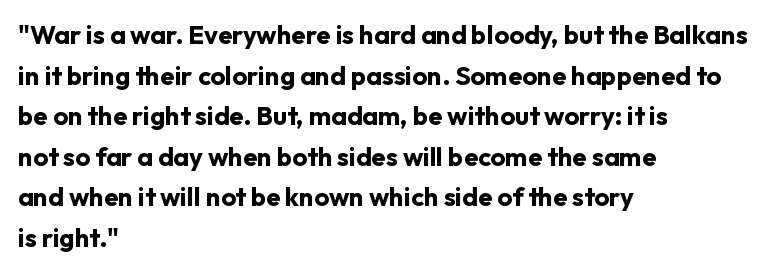
{"italic": "no", "bold": "yes", "underline": "no", "align": "left", "line_spacing": "normal", "line_spacing_ratio": 1.56, "letter_spacing": "normal", "letter_spacing_em": 0.0, "glyph_px": 26}
